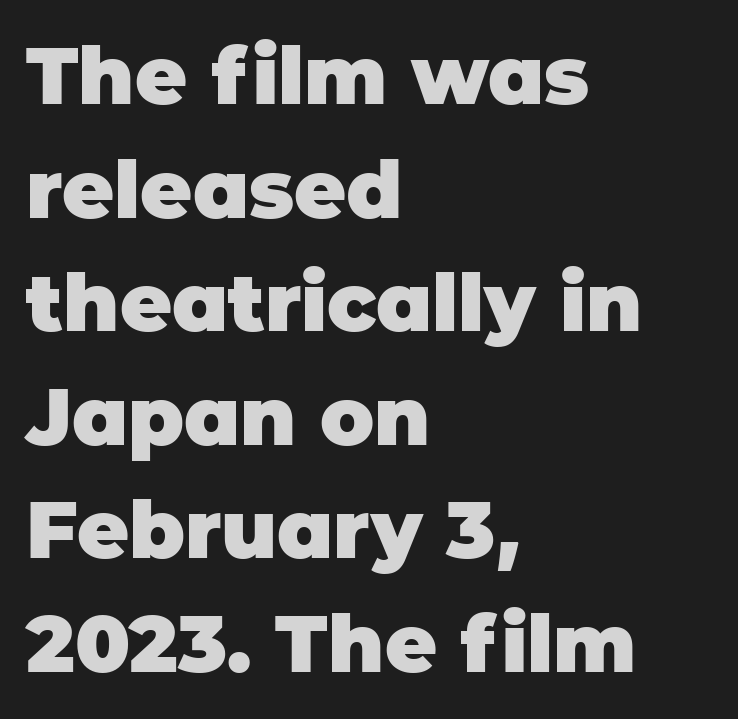
Q: Is the text bold? A: Yes.
Q: Is the text italic (slanted)? A: No, it is upright.
Q: Is the typeface a serif or a sans-serif typeface? A: Sans-serif.
Q: Is the text underlined? A: No.
Q: How is the paragraph aligned? A: Left-aligned.
Q: Is the spacing between letters normal or unusually wide? A: Normal.
Q: Is the spacing between lines tight, normal or loose? A: Normal.
Q: Width (condensed, normal, or wide)? A: Normal.
Q: Stroke contrast? A: Low.
Q: x-height? A: Large.
Q: Monospaced? A: No.
